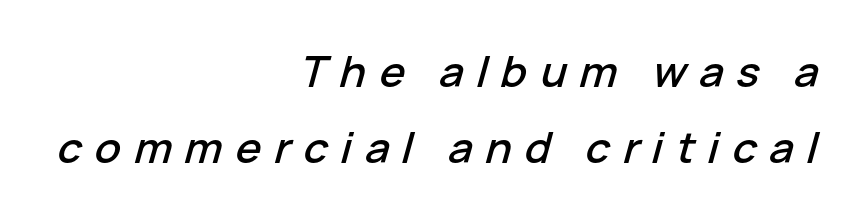
Q: Is the text italic (slanted)? A: Yes, it leans right by about 15 degrees.
Q: Is the text underlined? A: No.
Q: How is the paragraph aligned? A: Right-aligned.
Q: Is the spacing between letters normal or unusually wide? A: Unusually wide.
Q: Width (condensed, normal, or wide)? A: Normal.
Q: Stroke contrast? A: Low.
Q: x-height? A: Medium.
Q: Monospaced? A: No.
